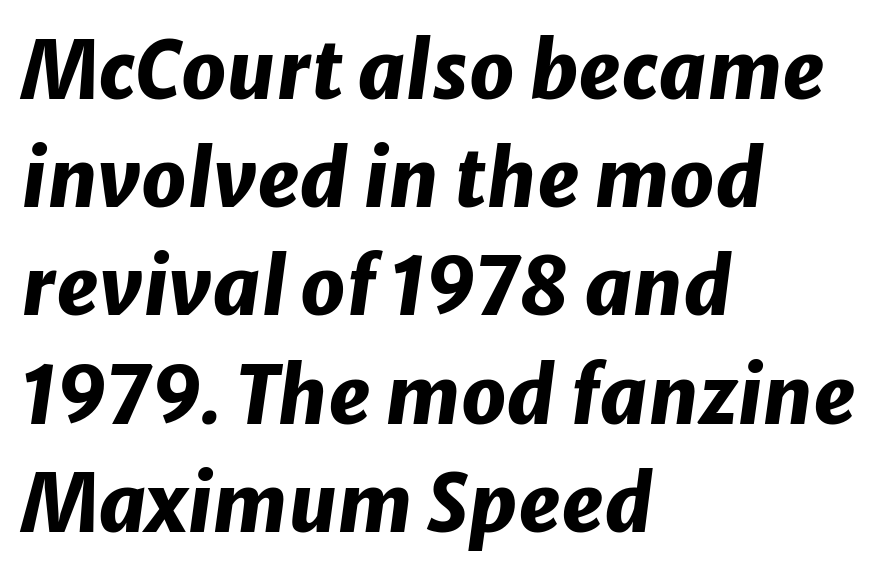
{"italic": "yes", "lean": "right", "slant_degrees": 8, "bold": "yes", "weight": "heavy", "width": "normal", "stroke_contrast": "low", "x_height": "medium", "monospaced": "no", "underline": "no", "align": "left", "line_spacing": "normal", "line_spacing_ratio": 1.37, "letter_spacing": "normal", "letter_spacing_em": 0.0, "glyph_px": 79}
